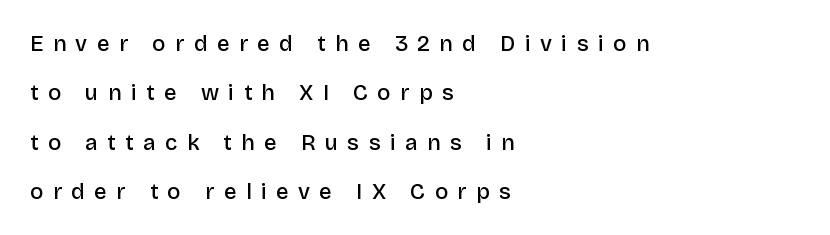
{"italic": "no", "bold": "semi", "underline": "no", "align": "left", "line_spacing": "loose", "line_spacing_ratio": 2.24, "letter_spacing": "wide", "letter_spacing_em": 0.43, "glyph_px": 22}
